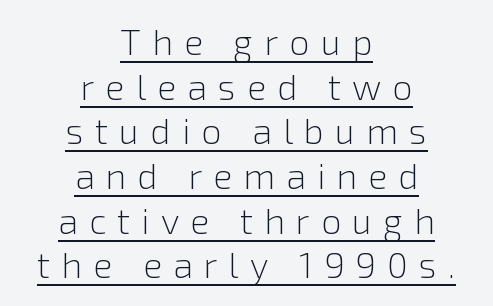
Q: Is the text bold? A: No.
Q: Is the text italic (slanted)? A: No, it is upright.
Q: Is the typeface a serif or a sans-serif typeface? A: Sans-serif.
Q: Is the text underlined? A: Yes.
Q: How is the paragraph aligned? A: Centered.
Q: Is the spacing between letters normal or unusually wide? A: Unusually wide.
Q: Width (condensed, normal, or wide)? A: Normal.
Q: x-height? A: Medium.
Q: Monospaced? A: No.
